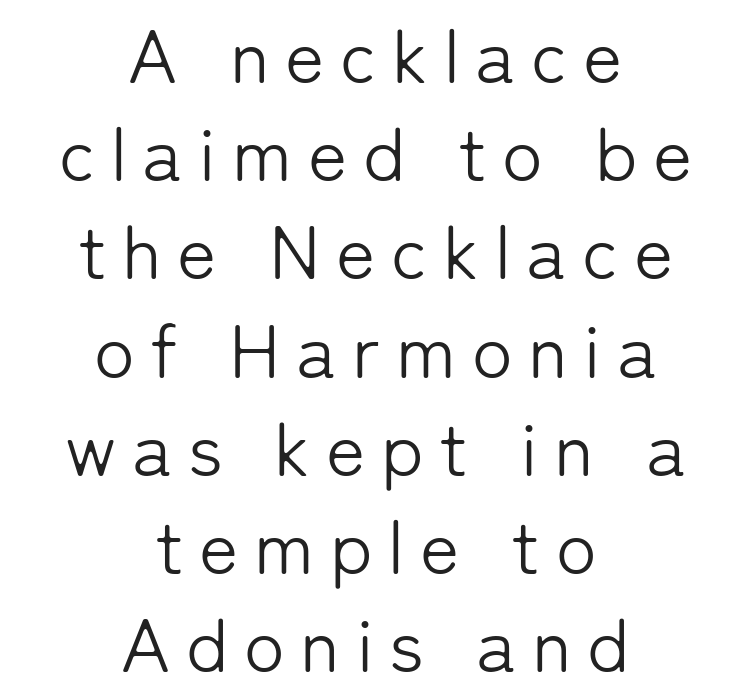
Q: Is the text bold? A: No.
Q: Is the text italic (slanted)? A: No, it is upright.
Q: Is the typeface a serif or a sans-serif typeface? A: Sans-serif.
Q: Is the text underlined? A: No.
Q: How is the paragraph aligned? A: Centered.
Q: Is the spacing between letters normal or unusually wide? A: Unusually wide.
Q: Is the spacing between lines tight, normal or loose? A: Normal.
Q: Width (condensed, normal, or wide)? A: Normal.
Q: Stroke contrast? A: Low.
Q: x-height? A: Medium.
Q: Monospaced? A: No.
